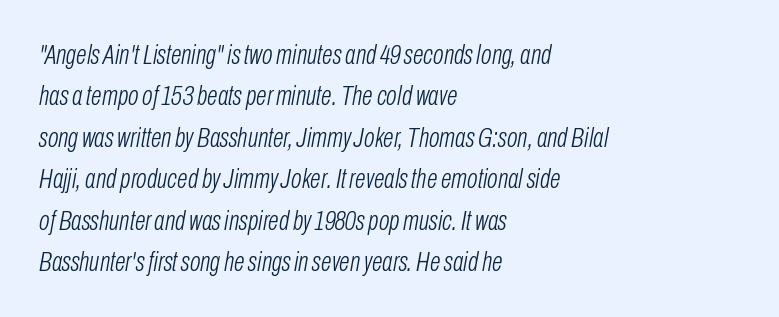
The image shows 28 px light, condensed type, italic (leaning right); set left-aligned, normal line spacing (1.48x), normal letter spacing, not underlined; low stroke contrast and a medium x-height.
